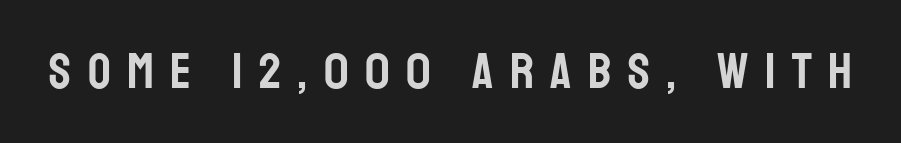
{"serif": "no", "italic": "no", "width": "condensed", "stroke_contrast": "low", "x_height": "large", "monospaced": "no", "underline": "no", "letter_spacing": "wide", "letter_spacing_em": 0.33, "glyph_px": 50}
